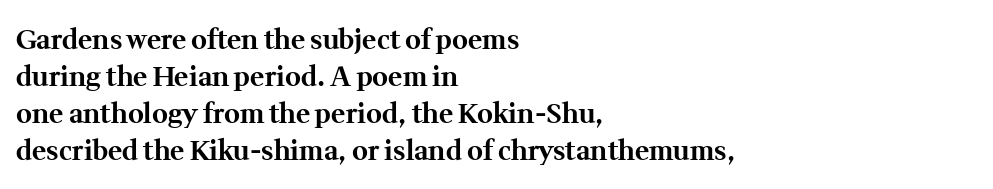
The image shows 27 px bold type, upright; set left-aligned, normal line spacing (1.37x), normal letter spacing, not underlined.
